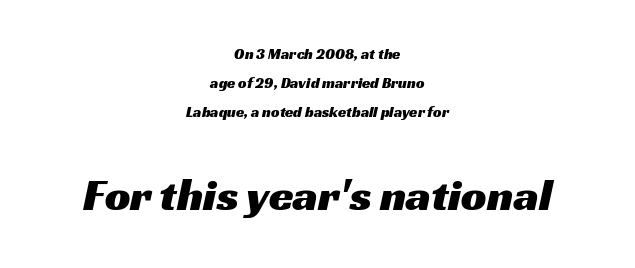
The image shows 45 px wide sans-serif type; set centered, loose line spacing (1.92x), normal letter spacing, not underlined; the second (bottom) block is 3.0x larger; medium stroke contrast and a medium x-height.
